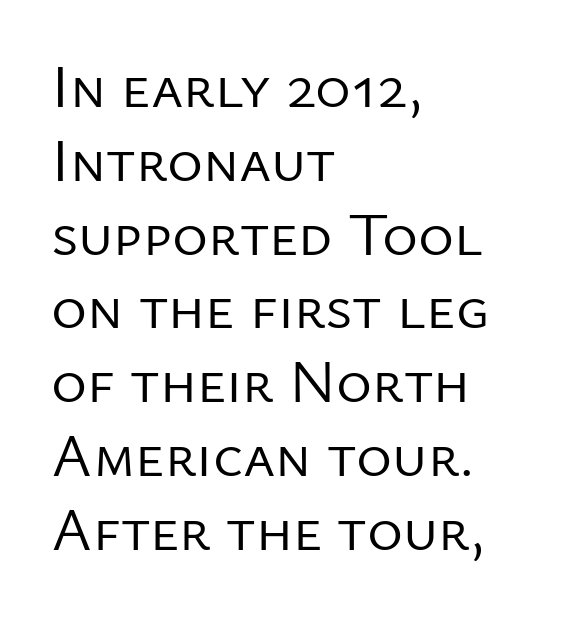
The image shows 61 px regular-weight sans-serif type, upright; set left-aligned, line spacing 1.21x, normal letter spacing, not underlined; low stroke contrast and a medium x-height.
